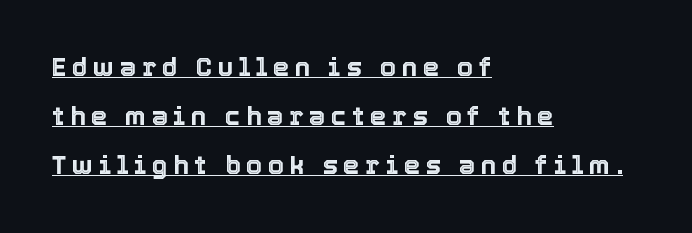
Casual observation: everything's shoved over to the left. Is there an underline? Yes — a line sits under the letters. Nope, not italic — everything's standing straight. The line texture is sparse and dotted thanks to wide tracking.
